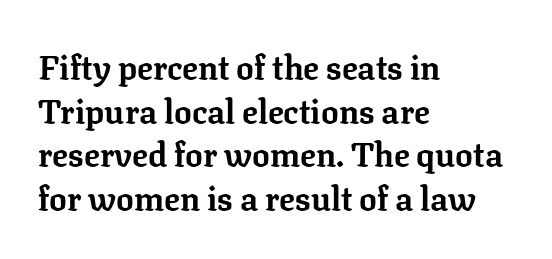
Q: Is the text bold? A: Yes.
Q: Is the text italic (slanted)? A: No, it is upright.
Q: Is the typeface a serif or a sans-serif typeface? A: Serif.
Q: Is the text underlined? A: No.
Q: How is the paragraph aligned? A: Left-aligned.
Q: Is the spacing between letters normal or unusually wide? A: Normal.
Q: Is the spacing between lines tight, normal or loose? A: Normal.
Q: Width (condensed, normal, or wide)? A: Normal.
Q: Stroke contrast? A: Low.
Q: x-height? A: Medium.
Q: Monospaced? A: No.
